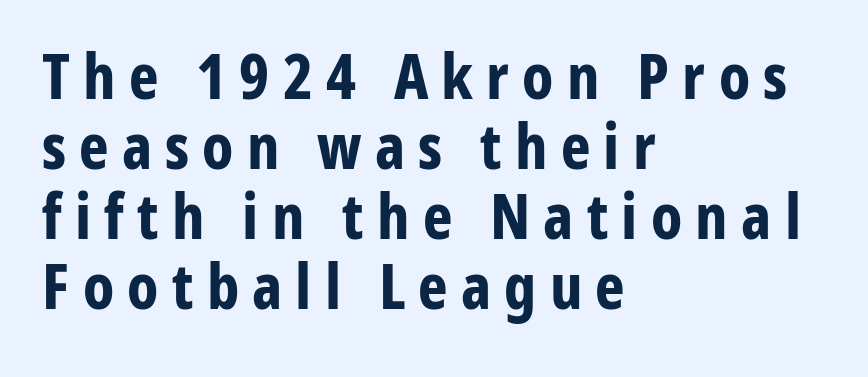
The letterforms stand isolated, each surrounded by extra space. The space between consecutive lines is stingy. Honestly, there is no underline to notice here at all. Compared with a centered layout, this one pins lines to the left instead.
